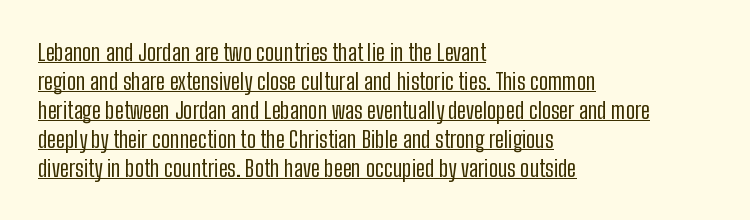
{"italic": "no", "bold": "no", "underline": "yes", "align": "left", "line_spacing": "normal", "line_spacing_ratio": 1.26, "letter_spacing": "normal", "letter_spacing_em": 0.0, "glyph_px": 23}
